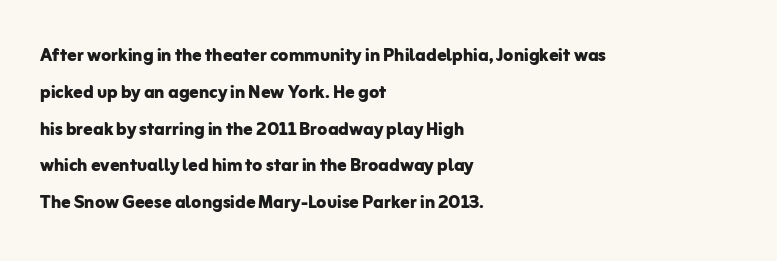
The image shows 23 px bold type, upright; set left-aligned, normal line spacing (1.6x), normal letter spacing, not underlined.
